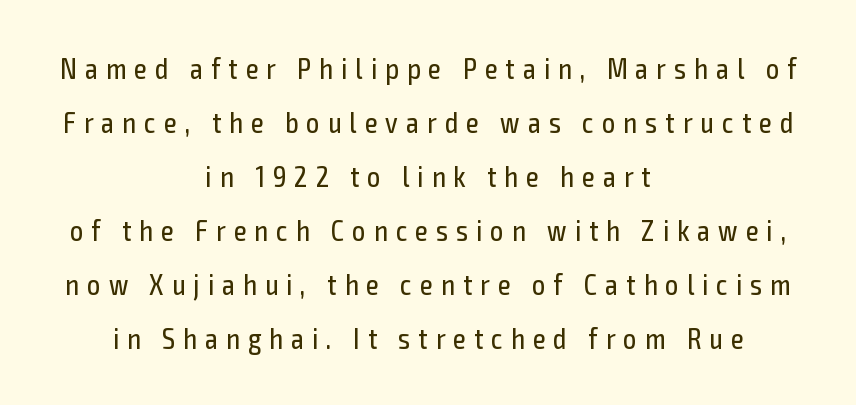
{"serif": "no", "italic": "no", "bold": "no", "weight": "regular", "width": "condensed", "x_height": "medium", "monospaced": "no", "underline": "no", "align": "center", "line_spacing_ratio": 1.86, "letter_spacing": "wide", "letter_spacing_em": 0.28, "glyph_px": 29}
